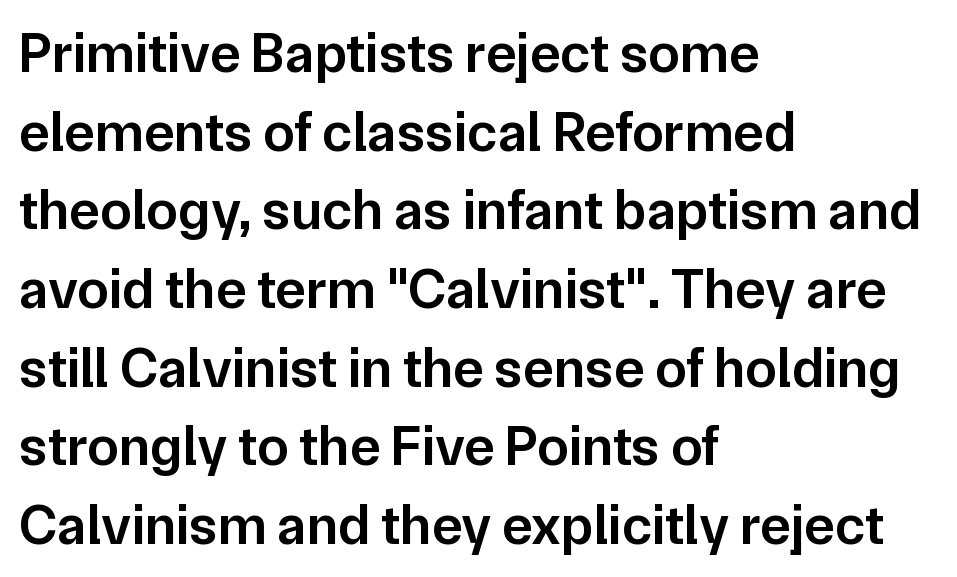
Q: Is the text bold? A: Semi-bold.
Q: Is the text italic (slanted)? A: No, it is upright.
Q: Is the typeface a serif or a sans-serif typeface? A: Sans-serif.
Q: Is the text underlined? A: No.
Q: How is the paragraph aligned? A: Left-aligned.
Q: Is the spacing between letters normal or unusually wide? A: Normal.
Q: Is the spacing between lines tight, normal or loose? A: Normal.
Q: Width (condensed, normal, or wide)? A: Normal.
Q: Stroke contrast? A: Low.
Q: x-height? A: Medium.
Q: Monospaced? A: No.
